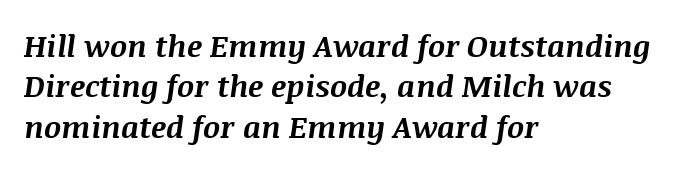
The rendering anchors every line to the left-hand side. The face used here is rendered with its standard letterfit. The text carries the slant typical of an italic or oblique font. Regular leading. Looks like regular typesetting: each glyph gets only the width it needs.
